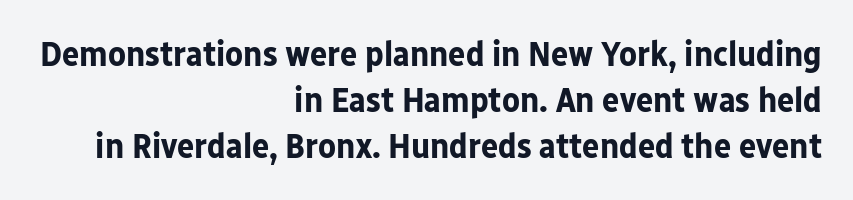
Q: Is the text bold? A: Yes.
Q: Is the text italic (slanted)? A: No, it is upright.
Q: Is the typeface a serif or a sans-serif typeface? A: Sans-serif.
Q: Is the text underlined? A: No.
Q: How is the paragraph aligned? A: Right-aligned.
Q: Is the spacing between letters normal or unusually wide? A: Normal.
Q: Is the spacing between lines tight, normal or loose? A: Normal.
Q: Width (condensed, normal, or wide)? A: Normal.
Q: Stroke contrast? A: Low.
Q: x-height? A: Medium.
Q: Monospaced? A: No.
